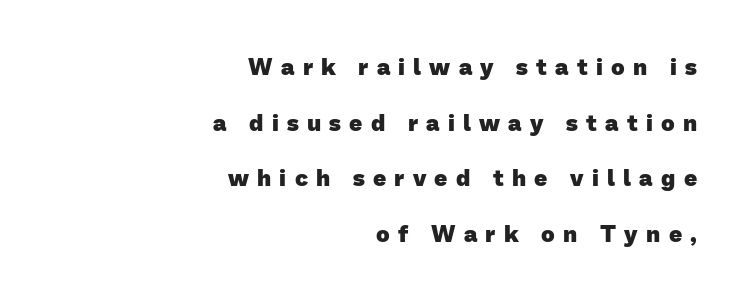
The image shows 23 px bold type; set right-aligned, loose line spacing (2.42x), unusually wide letter spacing (+0.36 em), not underlined.
